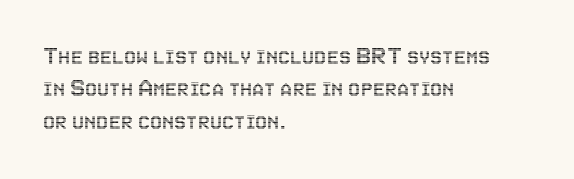
Q: Is the text italic (slanted)? A: No, it is upright.
Q: Is the text underlined? A: No.
Q: How is the paragraph aligned? A: Left-aligned.
Q: Is the spacing between letters normal or unusually wide? A: Normal.
